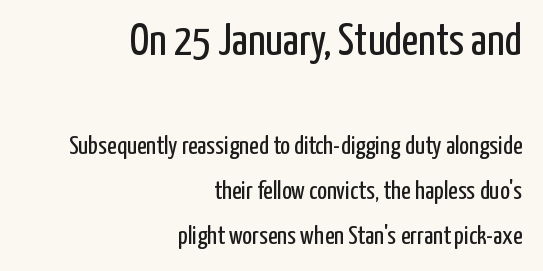
The image shows 45 px regular-weight, condensed sans-serif type, upright; set right-aligned, line spacing 1.72x, normal letter spacing, not underlined; the first (top) block is 1.73x larger; low stroke contrast and a medium x-height.
